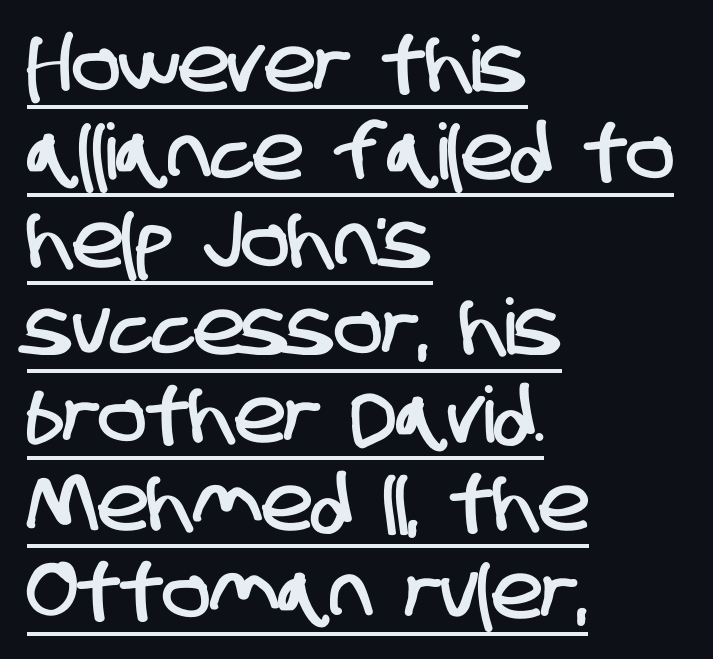
{"serif": "no", "width": "condensed", "stroke_contrast": "low", "x_height": "large", "monospaced": "no", "underline": "yes", "align": "left", "line_spacing": "tight", "line_spacing_ratio": 1.14, "letter_spacing": "normal", "letter_spacing_em": 0.0, "glyph_px": 77}
